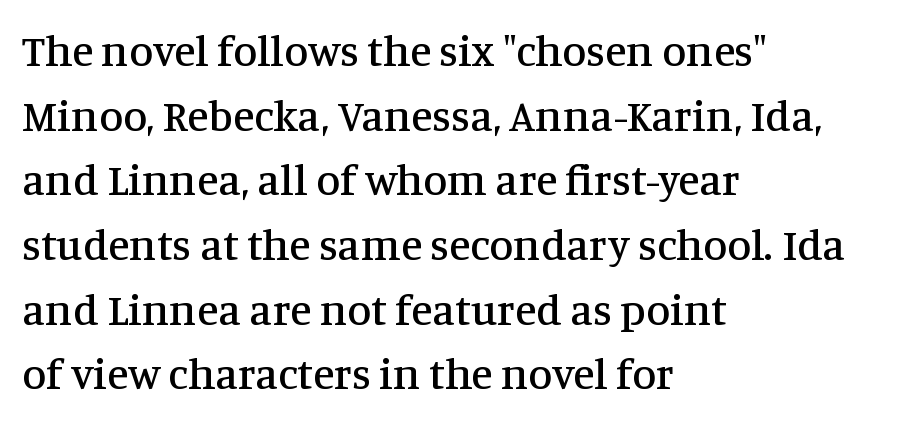
Q: Is the text italic (slanted)? A: No, it is upright.
Q: Is the typeface a serif or a sans-serif typeface? A: Serif.
Q: Is the text underlined? A: No.
Q: How is the paragraph aligned? A: Left-aligned.
Q: Is the spacing between letters normal or unusually wide? A: Normal.
Q: Is the spacing between lines tight, normal or loose? A: Normal.
Q: Width (condensed, normal, or wide)? A: Normal.
Q: Stroke contrast? A: Medium.
Q: x-height? A: Large.
Q: Monospaced? A: No.
